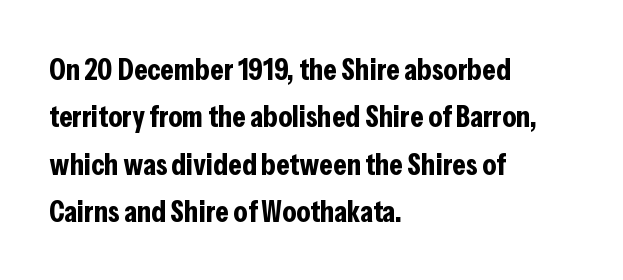
The image shows 31 px bold, condensed sans-serif type, upright; set left-aligned, normal line spacing (1.53x), normal letter spacing, not underlined; low stroke contrast and a medium x-height.
